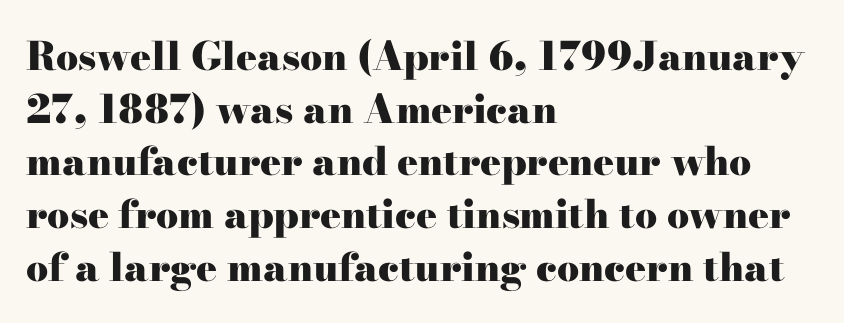
Q: Is the text bold? A: Yes.
Q: Is the text italic (slanted)? A: No, it is upright.
Q: Is the typeface a serif or a sans-serif typeface? A: Serif.
Q: Is the text underlined? A: No.
Q: How is the paragraph aligned? A: Left-aligned.
Q: Is the spacing between letters normal or unusually wide? A: Normal.
Q: Is the spacing between lines tight, normal or loose? A: Normal.
Q: Width (condensed, normal, or wide)? A: Wide.
Q: Stroke contrast? A: High.
Q: x-height? A: Small.
Q: Monospaced? A: No.
